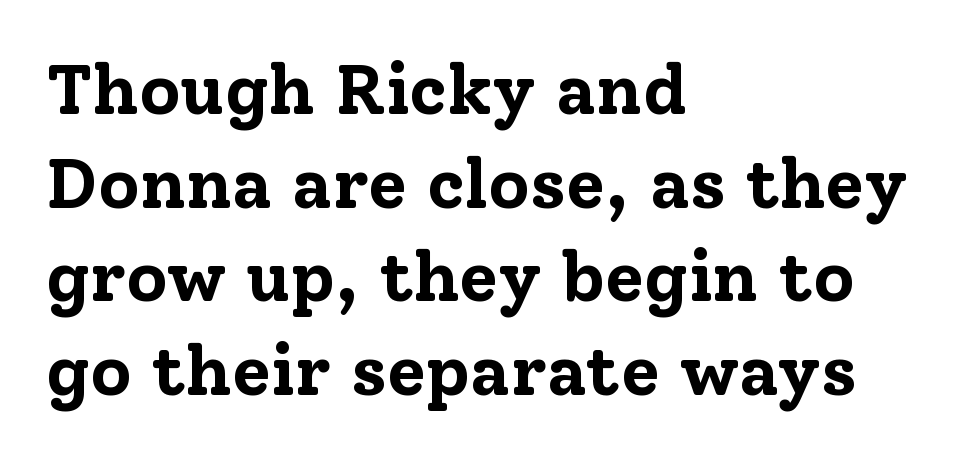
Caption: multi-line text, flush left, ragged right. Spacing verdict: proportional, widths tailored to each character. The specimen reads as upright at a glance. The string is rendered with underlining switched off. The rendering keeps characters at their native spacing. Check where the strokes stop: tiny serifs finish them off.
